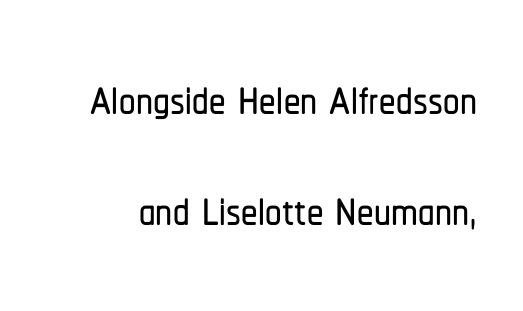
The image shows 66 px condensed sans-serif type, upright; set normal line spacing (1.68x), normal letter spacing, not underlined; low stroke contrast and a medium x-height.
